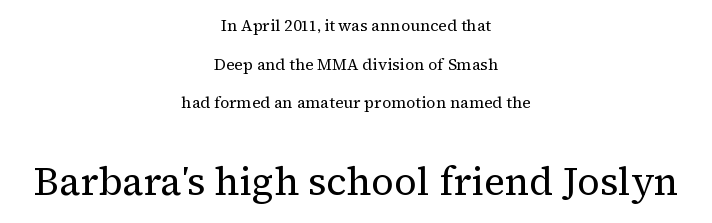
Spacing between characters is what you'd get straight out of the box. Horizontal bands of white between lines are thick stripes. The rendering uses natural spacing where letterforms have individual widths. The area under the type is left untouched.
